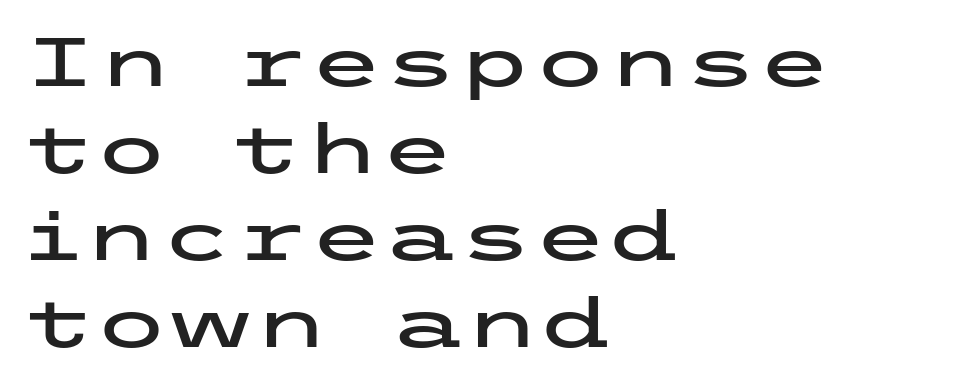
Q: Is the text italic (slanted)? A: No, it is upright.
Q: Is the typeface a serif or a sans-serif typeface? A: Sans-serif.
Q: Is the text underlined? A: No.
Q: How is the paragraph aligned? A: Left-aligned.
Q: Is the spacing between letters normal or unusually wide? A: Normal.
Q: Is the spacing between lines tight, normal or loose? A: Normal.
Q: Width (condensed, normal, or wide)? A: Wide.
Q: Stroke contrast? A: Low.
Q: x-height? A: Medium.
